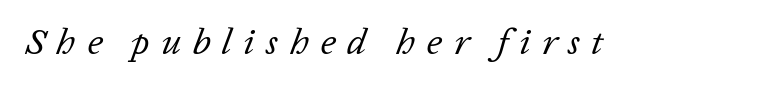
Q: Is the text bold? A: No.
Q: Is the text italic (slanted)? A: Yes, it leans right by about 20 degrees.
Q: Is the text underlined? A: No.
Q: Is the spacing between letters normal or unusually wide? A: Unusually wide.
Q: Width (condensed, normal, or wide)? A: Normal.
Q: Stroke contrast? A: Low.
Q: x-height? A: Medium.
Q: Monospaced? A: No.
